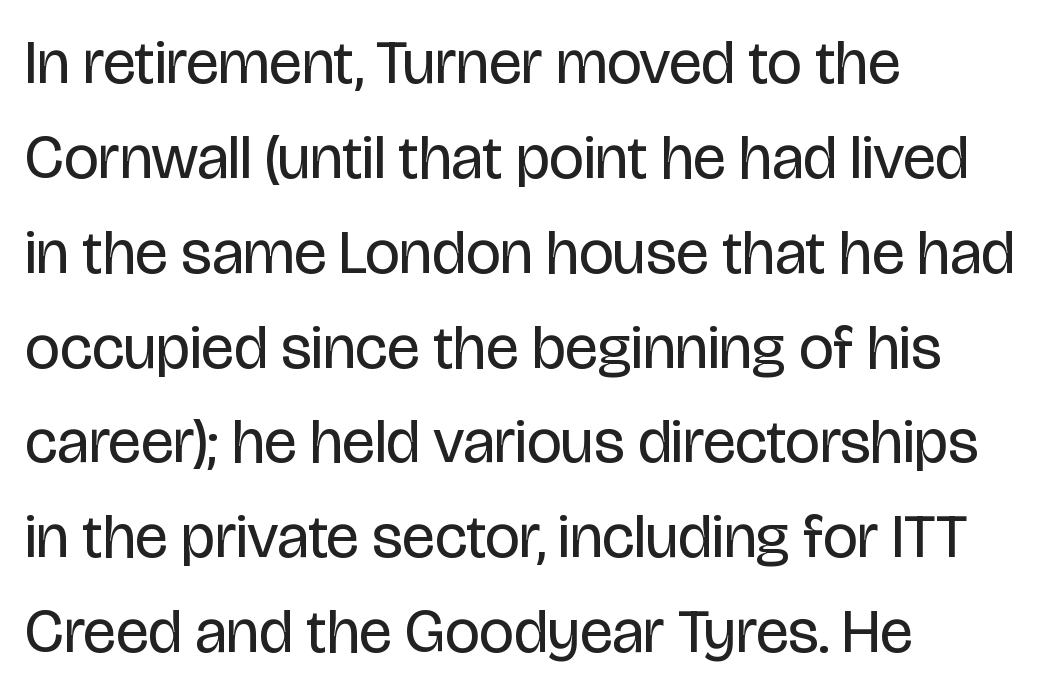
Just letters on the line, the space beneath them empty. This sample has the flowing, uneven cadence of proportional lettering. The glyphs in this specimen are sans serif. Typeset ragged right — the left edge is the straight one. The strokes are not fattened; the text isn't bold.
